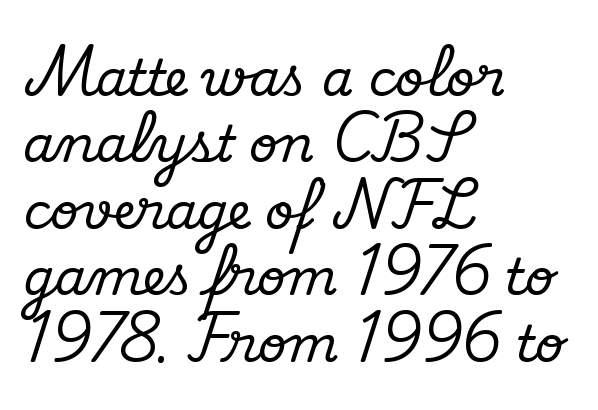
Q: Is the text italic (slanted)? A: Yes.
Q: Is the typeface a serif or a sans-serif typeface? A: Serif.
Q: Is the text underlined? A: No.
Q: How is the paragraph aligned? A: Left-aligned.
Q: Is the spacing between letters normal or unusually wide? A: Normal.
Q: Is the spacing between lines tight, normal or loose? A: Normal.
Q: Width (condensed, normal, or wide)? A: Normal.
Q: Stroke contrast? A: Medium.
Q: x-height? A: Small.
Q: Monospaced? A: No.
